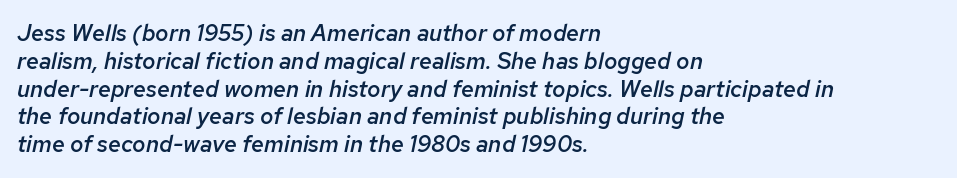
{"italic": "yes", "lean": "right", "slant_degrees": 12, "bold": "semi", "underline": "no", "align": "left", "line_spacing_ratio": 1.21, "letter_spacing": "normal", "letter_spacing_em": 0.0, "glyph_px": 23}
